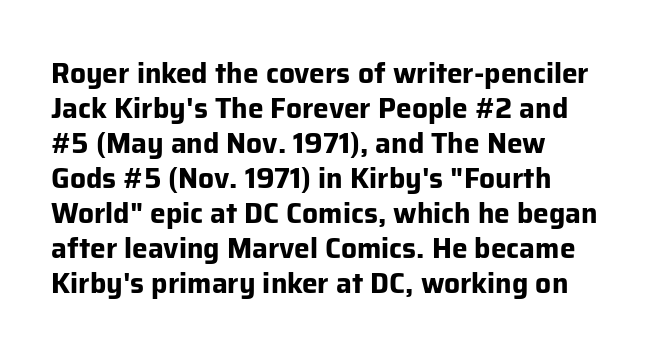
{"serif": "no", "italic": "no", "bold": "yes", "weight": "bold", "width": "normal", "stroke_contrast": "low", "x_height": "medium", "monospaced": "no", "underline": "no", "align": "left", "line_spacing": "normal", "line_spacing_ratio": 1.25, "letter_spacing": "normal", "letter_spacing_em": 0.0, "glyph_px": 28}
